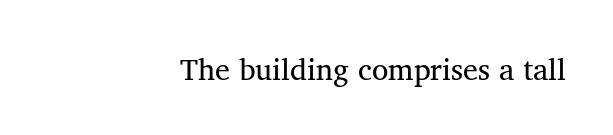
Q: Is the text bold? A: No.
Q: Is the text italic (slanted)? A: No, it is upright.
Q: Is the typeface a serif or a sans-serif typeface? A: Serif.
Q: Is the text underlined? A: No.
Q: How is the paragraph aligned? A: Right-aligned.
Q: Is the spacing between letters normal or unusually wide? A: Normal.
Q: Width (condensed, normal, or wide)? A: Normal.
Q: Stroke contrast? A: Medium.
Q: x-height? A: Medium.
Q: Monospaced? A: No.
